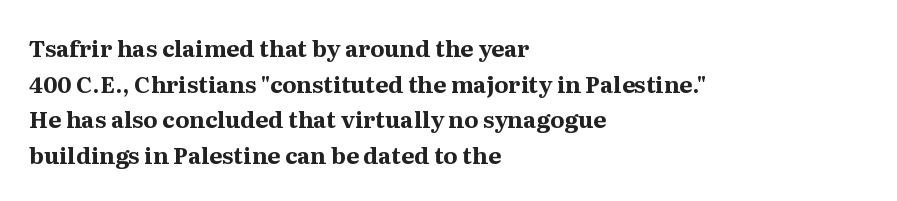
Q: Is the text bold? A: Yes.
Q: Is the text italic (slanted)? A: No, it is upright.
Q: Is the text underlined? A: No.
Q: How is the paragraph aligned? A: Left-aligned.
Q: Is the spacing between letters normal or unusually wide? A: Normal.
Q: Is the spacing between lines tight, normal or loose? A: Normal.
